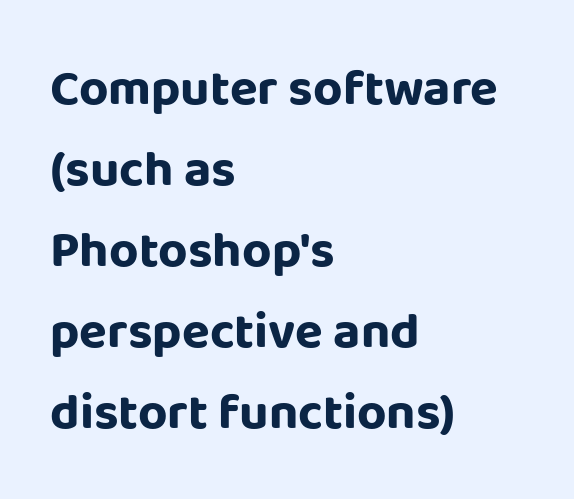
Q: Is the text bold? A: Yes.
Q: Is the text italic (slanted)? A: No, it is upright.
Q: Is the typeface a serif or a sans-serif typeface? A: Sans-serif.
Q: Is the text underlined? A: No.
Q: How is the paragraph aligned? A: Left-aligned.
Q: Is the spacing between letters normal or unusually wide? A: Normal.
Q: Is the spacing between lines tight, normal or loose? A: Normal.
Q: Width (condensed, normal, or wide)? A: Normal.
Q: Stroke contrast? A: Low.
Q: x-height? A: Large.
Q: Monospaced? A: No.
